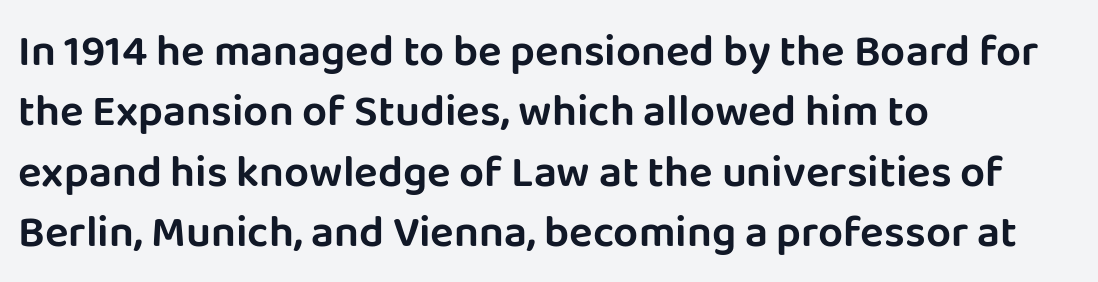
{"serif": "no", "italic": "no", "width": "normal", "stroke_contrast": "low", "x_height": "large", "monospaced": "no", "underline": "no", "align": "left", "line_spacing": "normal", "line_spacing_ratio": 1.37, "letter_spacing": "normal", "letter_spacing_em": 0.0, "glyph_px": 44}
